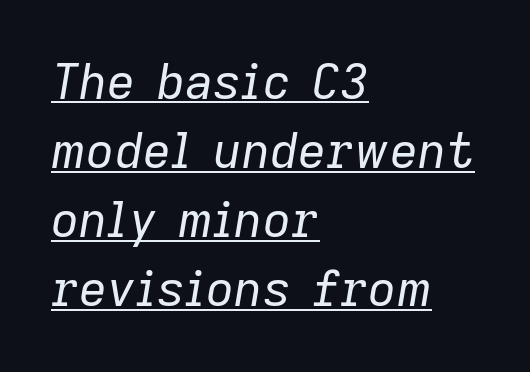
Here the designer chose a conventional face with non-uniform glyph widths. The ragged edge is on the right, which tells us the setting is flush left. Heaviness? Minimal to ordinary, like unemphasized prose. Summary of vertical rhythm: regular, with standard interline spacing. Observe the ordinary spacing: letters are neighbours, not strangers.
